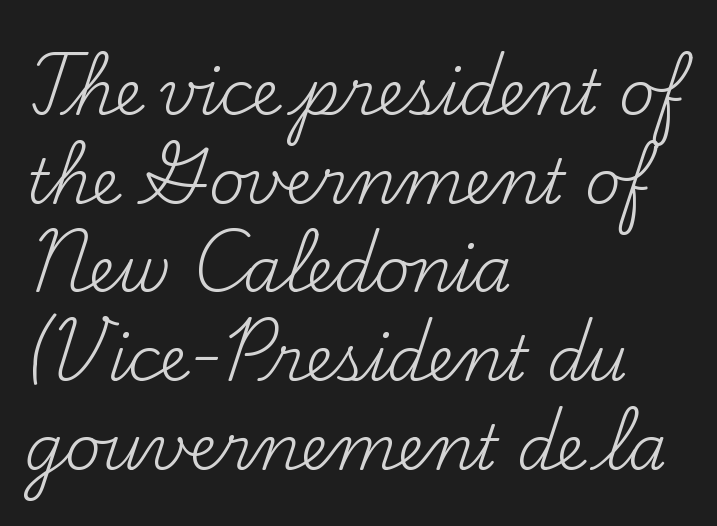
The face used here is proportionally spaced, like ordinary book or web type. In terms of letterspacing, this is plain default setting. The strokes are not fattened; the text isn't bold. A bare baseline throughout the passage. A typesetter would label this face a serif. This rendering uses left alignment, leaving the right contour irregular.
